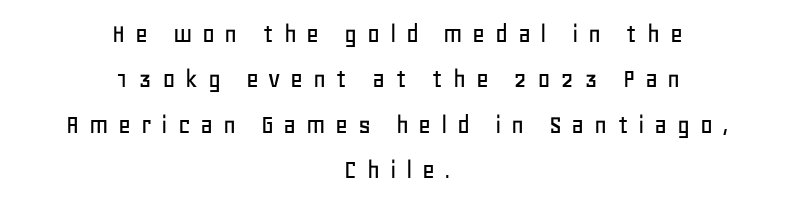
The image shows 28 px sans-serif type, upright; set centered, normal line spacing (1.62x), unusually wide letter spacing (+0.34 em), not underlined; low stroke contrast and a large x-height.
